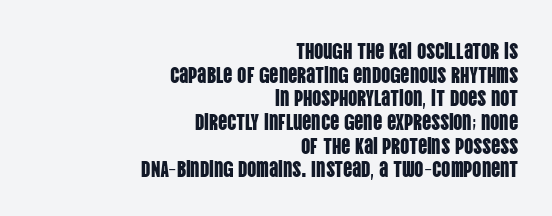
The letterforms sit shoulder to shoulder at normal distance. Italic? Not at all — the glyphs are vertical. Vertical spacing — tight. The passage is arranged like a letterhead date or caption credit — flush right.
